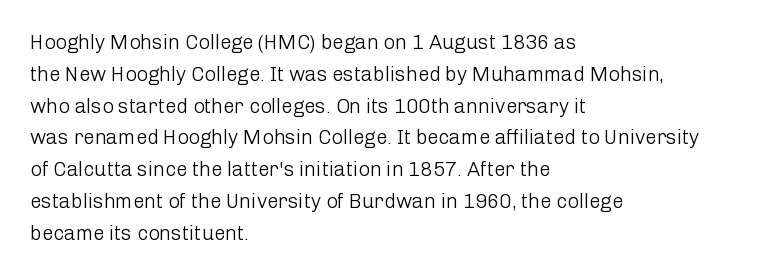
This is not heavy type; no bold has been used. Tracking here is standard; glyphs follow each other at the usual distance. Horizontal bands of white between lines are of average thickness. Underlining? Definitely not there. A student would call this left alignment; a typographer would say flush left, rag right.
